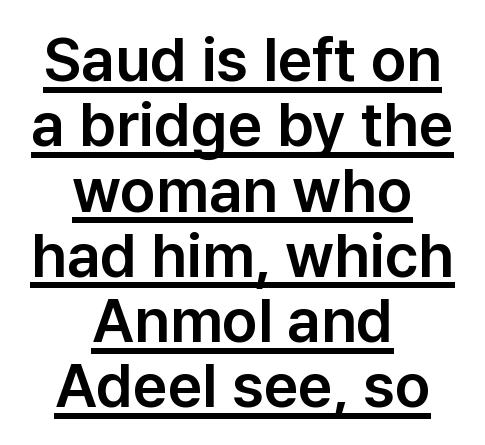
{"serif": "no", "italic": "no", "width": "normal", "stroke_contrast": "low", "x_height": "medium", "monospaced": "no", "underline": "yes", "align": "center", "line_spacing": "tight", "line_spacing_ratio": 1.07, "letter_spacing": "normal", "letter_spacing_em": 0.0, "glyph_px": 61}
